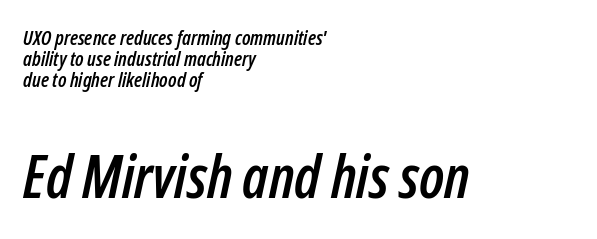
Small over large — that's the arrangement of the two blocks here. Anything drawn beneath the words? Only blank space. Reading down the block, your eye returns to a fixed left position each line. No extra tracking has been applied to these lines. Character widths vary here, with narrow letters taking less room than wide ones. The block of text is dense from top to bottom, with scant space between rows.
